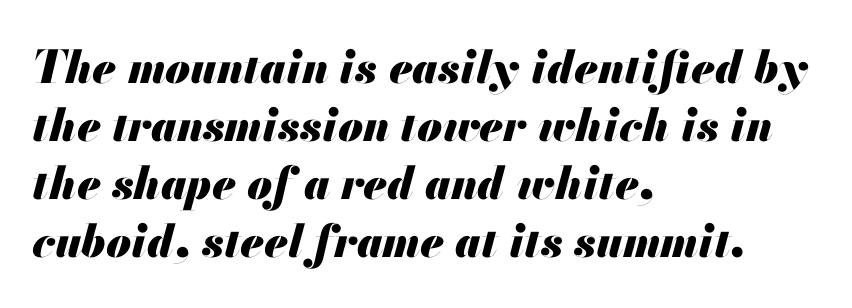
Q: Is the text bold? A: Yes.
Q: Is the text italic (slanted)? A: Yes, it leans right by about 13 degrees.
Q: Is the text underlined? A: No.
Q: How is the paragraph aligned? A: Left-aligned.
Q: Is the spacing between letters normal or unusually wide? A: Normal.
Q: Is the spacing between lines tight, normal or loose? A: Normal.
Q: Width (condensed, normal, or wide)? A: Normal.
Q: Stroke contrast? A: Medium.
Q: x-height? A: Small.
Q: Monospaced? A: No.
